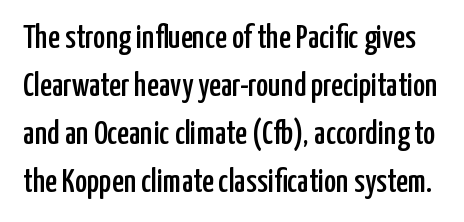
Font category for this specimen: sans-serif. The leading is moderate, giving the passage an even texture. How are the letters spaced? Ordinarily, with no added tracking. Unmarked baselines from the first word to the last.
